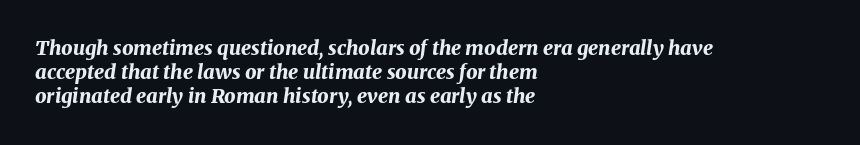
The typography opts for an oblique posture over an upright one. Typeset ragged right — the left edge is the straight one. Chunky letters — that's bold for sure. Check under the words: just untouched page.
